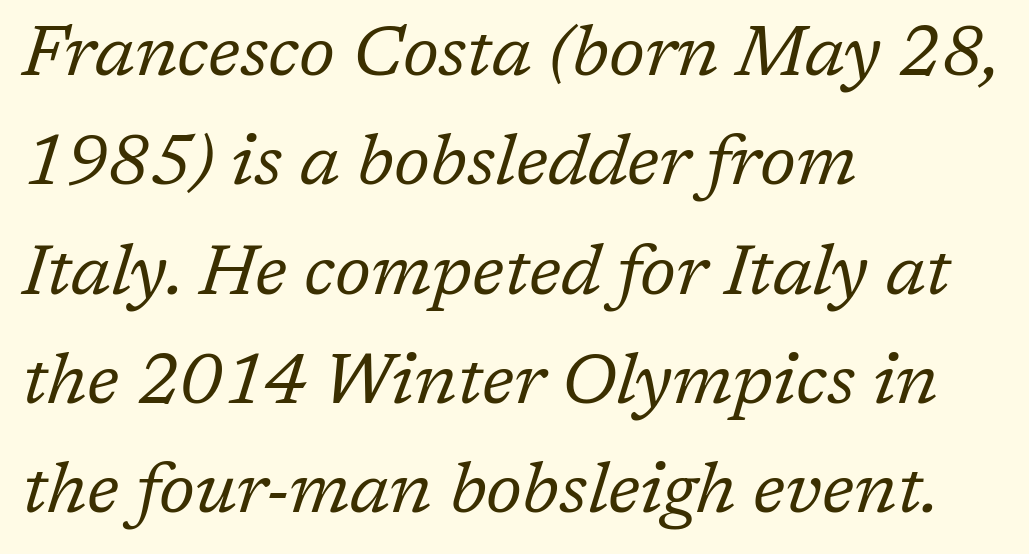
The image shows 71 px regular-weight serif type, italic (leaning right); set left-aligned, normal line spacing (1.54x), normal letter spacing, not underlined; low stroke contrast and a medium x-height.
